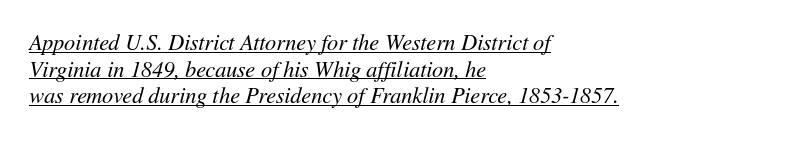
{"italic": "yes", "lean": "right", "slant_degrees": 11, "bold": "no", "underline": "yes", "align": "left", "line_spacing_ratio": 1.21, "letter_spacing": "normal", "letter_spacing_em": 0.0, "glyph_px": 22}
